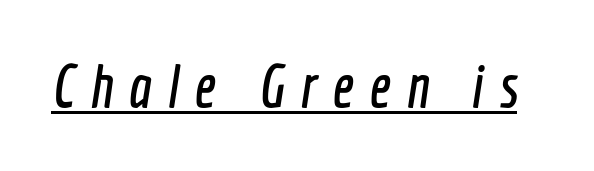
The image shows 60 px condensed sans-serif type; set unusually wide letter spacing (+0.26 em), underlined; a medium x-height.
